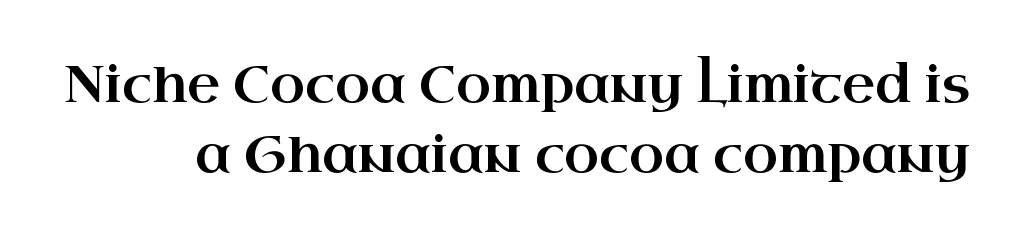
I'd call this a serif setting — the letters wear small feet. Ordinary non-slanted type is in use. How would I describe the line gaps? Plain and ordinary. Is the letter spacing exaggerated? No — it looks like the ordinary default.
